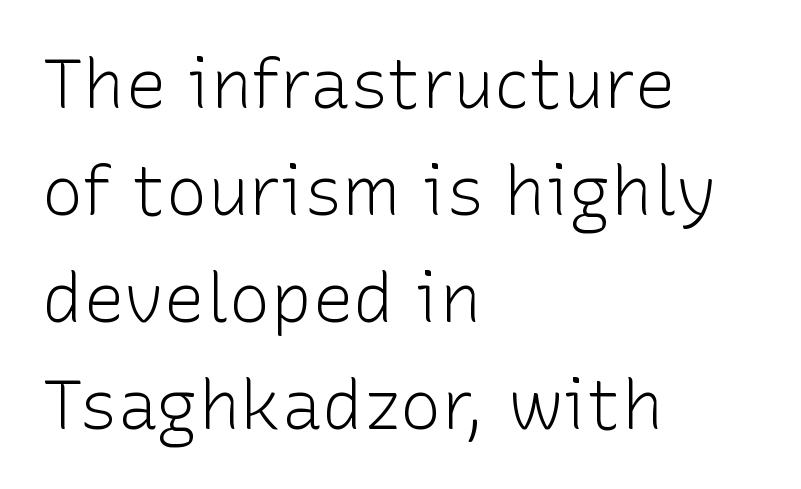
The image shows 69 px light sans-serif type, upright; set left-aligned, normal line spacing (1.55x), normal letter spacing, not underlined; low stroke contrast and a medium x-height.
